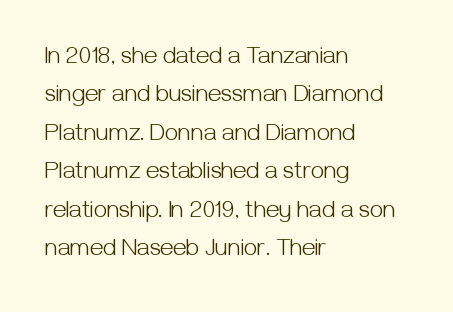
The image shows 24 px text type, upright; set left-aligned, normal line spacing (1.6x), normal letter spacing, not underlined.
